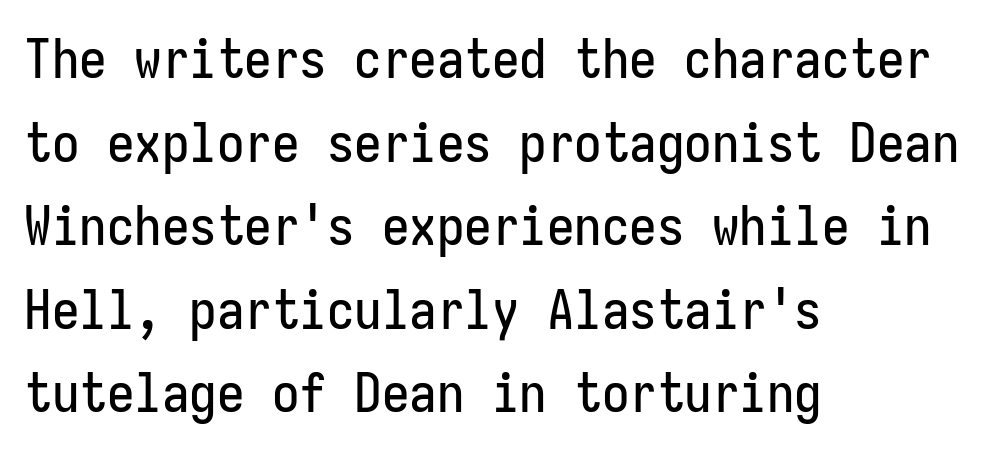
{"serif": "no", "italic": "no", "width": "condensed", "stroke_contrast": "low", "x_height": "medium", "monospaced": "yes", "underline": "no", "align": "left", "line_spacing": "normal", "line_spacing_ratio": 1.52, "letter_spacing": "normal", "letter_spacing_em": 0.0, "glyph_px": 55}
